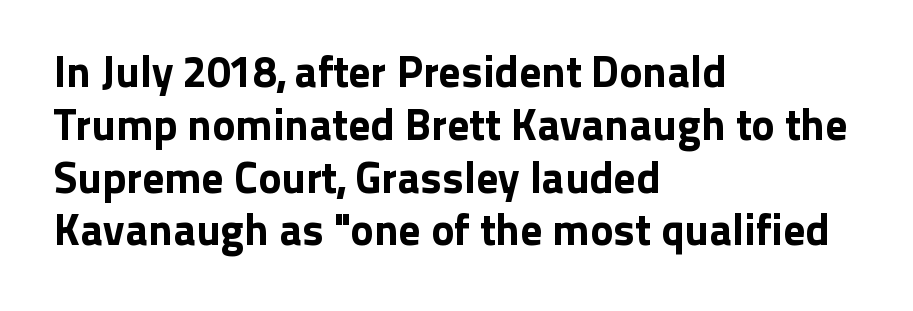
{"serif": "no", "italic": "no", "width": "normal", "stroke_contrast": "low", "x_height": "medium", "monospaced": "no", "underline": "no", "align": "left", "line_spacing_ratio": 1.2, "letter_spacing": "normal", "letter_spacing_em": 0.0, "glyph_px": 44}
